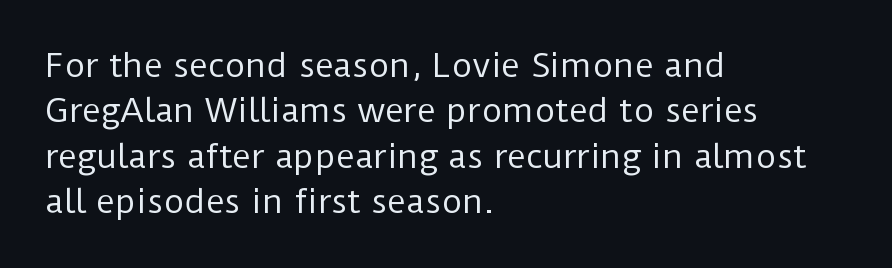
{"serif": "no", "italic": "no", "bold": "no", "weight": "regular", "width": "normal", "stroke_contrast": "low", "x_height": "medium", "monospaced": "no", "underline": "no", "align": "left", "line_spacing": "normal", "line_spacing_ratio": 1.42, "letter_spacing": "normal", "letter_spacing_em": 0.0, "glyph_px": 32}
